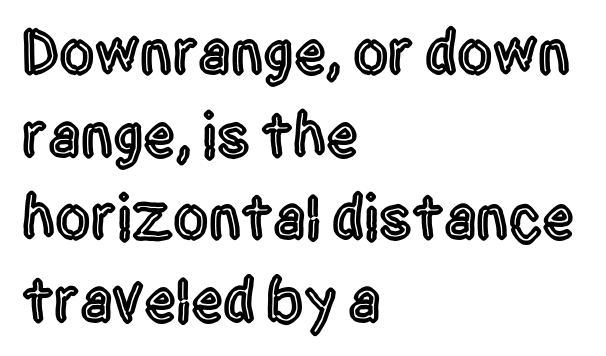
The image shows 63 px condensed sans-serif type, upright; set left-aligned, normal line spacing (1.31x), normal letter spacing, not underlined; a large x-height.
